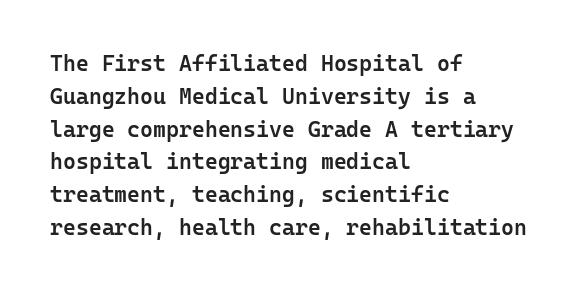
Q: Is the text bold? A: Semi-bold.
Q: Is the text italic (slanted)? A: No, it is upright.
Q: Is the text underlined? A: No.
Q: How is the paragraph aligned? A: Left-aligned.
Q: Is the spacing between letters normal or unusually wide? A: Normal.
Q: Is the spacing between lines tight, normal or loose? A: Normal.
